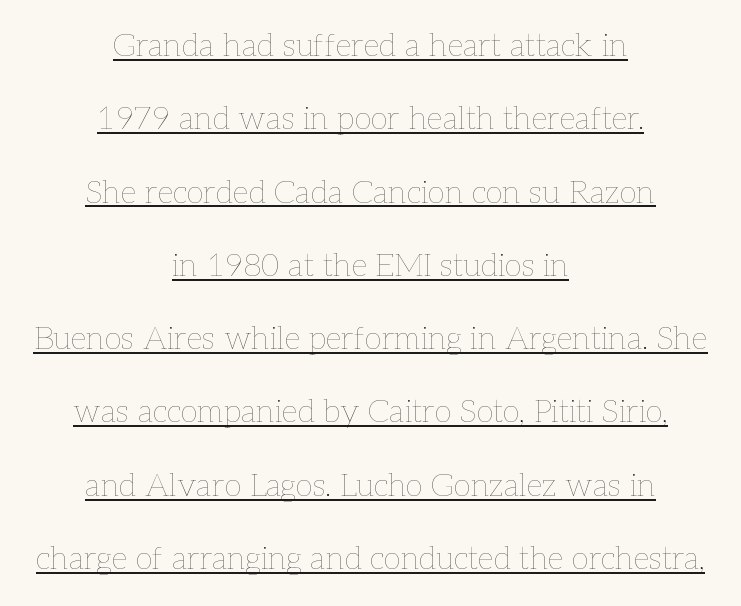
The passage is arranged like a title page — every line centered. Stroke thickness stays within the range of a standard reading face or lighter. Each letter keeps its own natural width here, so spacing adapts to shape. Interline gaps are noticeably wide in this sample. Students, note that the glyphs here touch the page at normal intervals.
